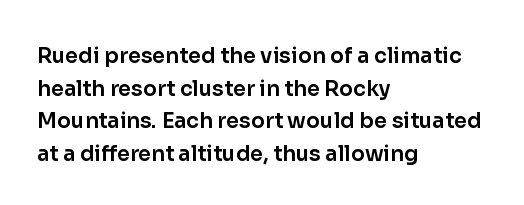
{"italic": "no", "underline": "no", "align": "left", "line_spacing": "normal", "line_spacing_ratio": 1.55, "letter_spacing": "normal", "letter_spacing_em": 0.0, "glyph_px": 21}
